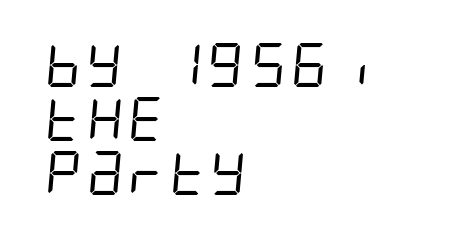
Heft: none added — not bold. Look at the tracking — it's just the regular setting, nothing added. Lines of text with bare space underneath. What kind of face is this? One without serifs — a sans. The text block is weighted toward the left margin, trailing off unevenly rightward.
